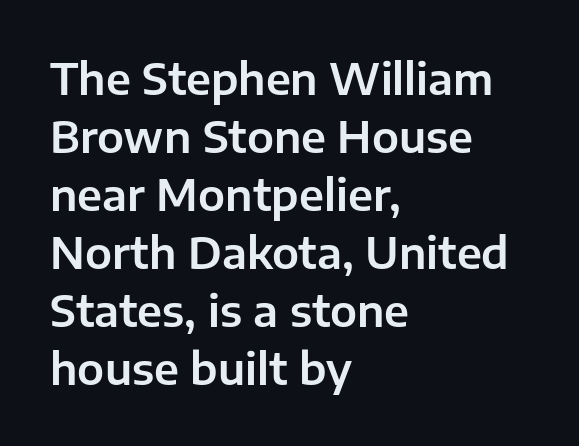
If you drew a line through each stem, it would be perfectly vertical. Spacing verdict: proportional, widths tailored to each character. Descenders hang freely into open space. The lines sit at an ordinary, default distance from one another. Between one letter and the next there's only the usual sliver of space.
